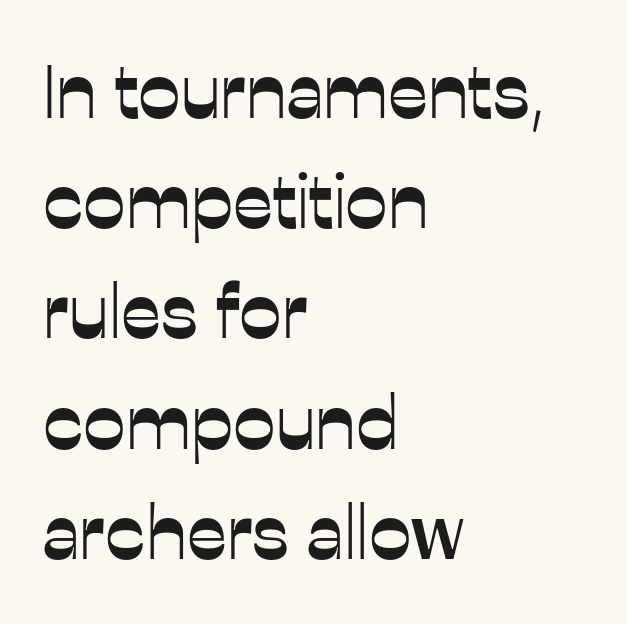
Q: Is the text italic (slanted)? A: No, it is upright.
Q: Is the typeface a serif or a sans-serif typeface? A: Sans-serif.
Q: Is the text underlined? A: No.
Q: How is the paragraph aligned? A: Left-aligned.
Q: Is the spacing between letters normal or unusually wide? A: Normal.
Q: Is the spacing between lines tight, normal or loose? A: Normal.
Q: Width (condensed, normal, or wide)? A: Normal.
Q: Stroke contrast? A: Low.
Q: x-height? A: Medium.
Q: Monospaced? A: No.
